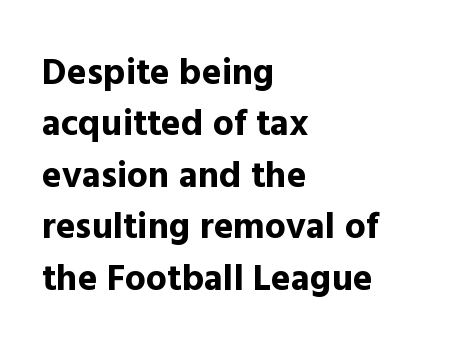
Q: Is the text bold? A: Yes.
Q: Is the text italic (slanted)? A: No, it is upright.
Q: Is the typeface a serif or a sans-serif typeface? A: Sans-serif.
Q: Is the text underlined? A: No.
Q: How is the paragraph aligned? A: Left-aligned.
Q: Is the spacing between letters normal or unusually wide? A: Normal.
Q: Is the spacing between lines tight, normal or loose? A: Normal.
Q: Width (condensed, normal, or wide)? A: Normal.
Q: x-height? A: Medium.
Q: Monospaced? A: No.
